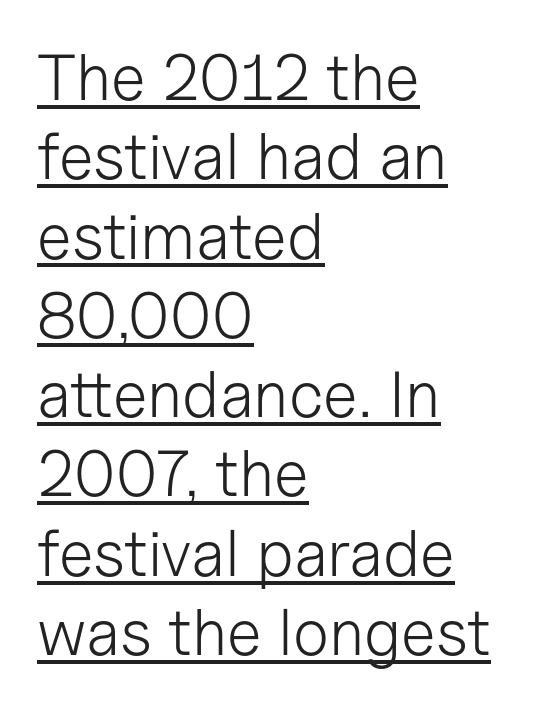
Q: Is the text bold? A: No.
Q: Is the text italic (slanted)? A: No, it is upright.
Q: Is the typeface a serif or a sans-serif typeface? A: Sans-serif.
Q: Is the text underlined? A: Yes.
Q: How is the paragraph aligned? A: Left-aligned.
Q: Is the spacing between letters normal or unusually wide? A: Normal.
Q: Width (condensed, normal, or wide)? A: Normal.
Q: Stroke contrast? A: Low.
Q: x-height? A: Medium.
Q: Monospaced? A: No.
